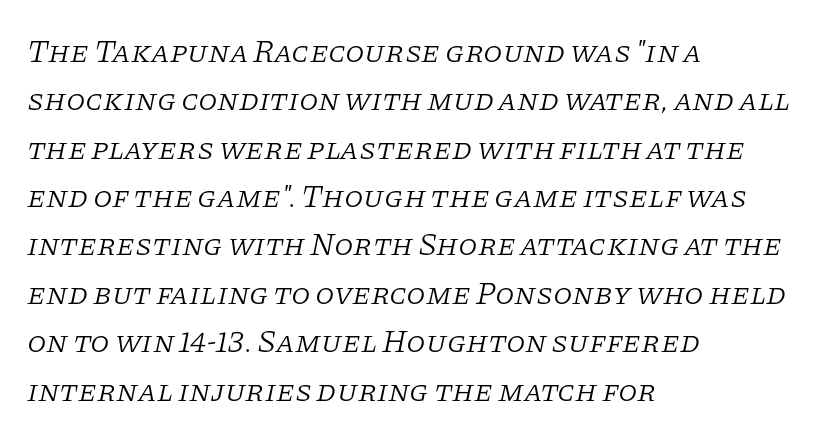
The rendering anchors every line to the left-hand side. Glance below the letters and you will spot only blank space. The type is set solid horizontally, with unmodified tracking. Letterform terminals end in serifs throughout the passage. The axis of the letterforms is tilted away from vertical. Proportional: the letters do not fall into vertical columns.
